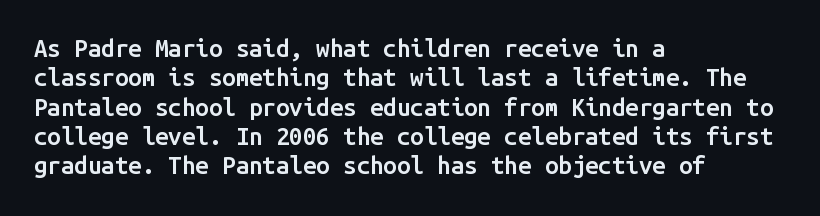
The image shows 24 px text type, upright; set left-aligned, line spacing 1.22x, normal letter spacing, not underlined.
